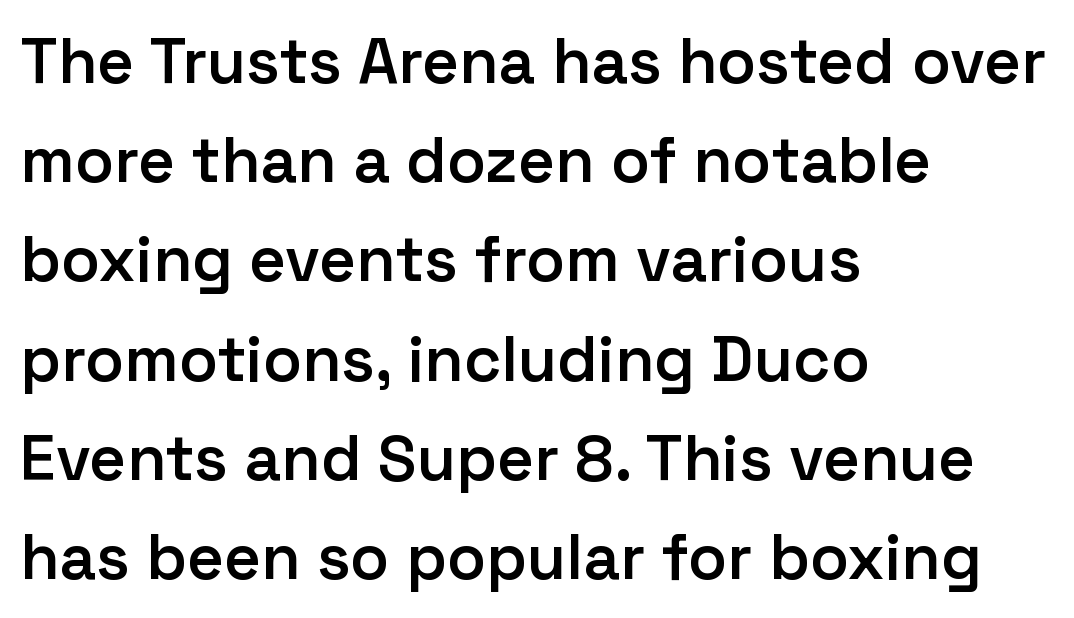
Default kerning and tracking; the words read as compact shapes. Notice how the passage keeps a crisp vertical edge on the left only. Font category for this specimen: sans-serif. In terms of leading, this rendering sits right in the middle. Decoration check: the copy has no underline.
